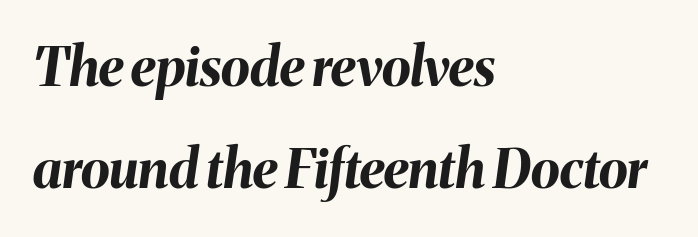
{"italic": "yes", "lean": "right", "slant_degrees": 8, "bold": "yes", "weight": "bold", "width": "normal", "stroke_contrast": "medium", "x_height": "medium", "monospaced": "no", "underline": "no", "align": "left", "line_spacing": "loose", "line_spacing_ratio": 1.93, "letter_spacing": "normal", "letter_spacing_em": 0.0, "glyph_px": 53}
